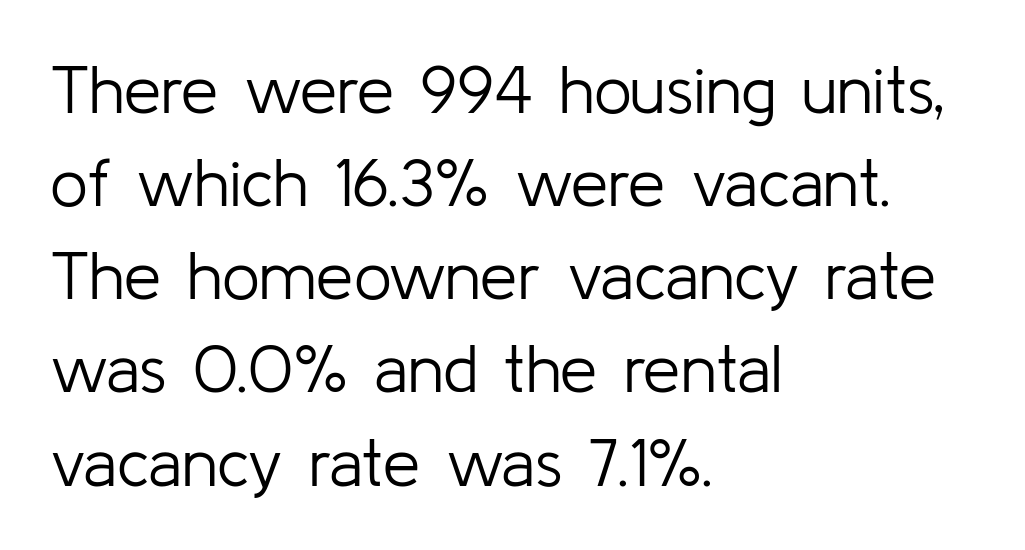
Q: Is the text bold? A: No.
Q: Is the text italic (slanted)? A: No, it is upright.
Q: Is the typeface a serif or a sans-serif typeface? A: Sans-serif.
Q: Is the text underlined? A: No.
Q: How is the paragraph aligned? A: Left-aligned.
Q: Is the spacing between letters normal or unusually wide? A: Normal.
Q: Is the spacing between lines tight, normal or loose? A: Normal.
Q: Width (condensed, normal, or wide)? A: Normal.
Q: Stroke contrast? A: Low.
Q: x-height? A: Medium.
Q: Monospaced? A: No.
